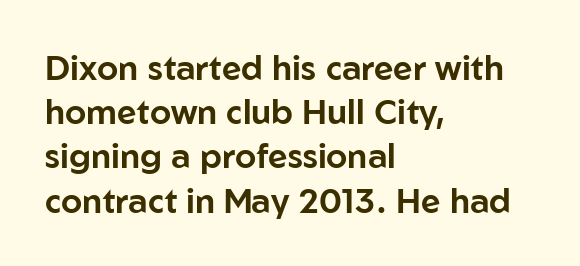
The image shows 34 px sans-serif type, upright; set left-aligned, normal line spacing (1.3x), normal letter spacing, not underlined; low stroke contrast and a medium x-height.
